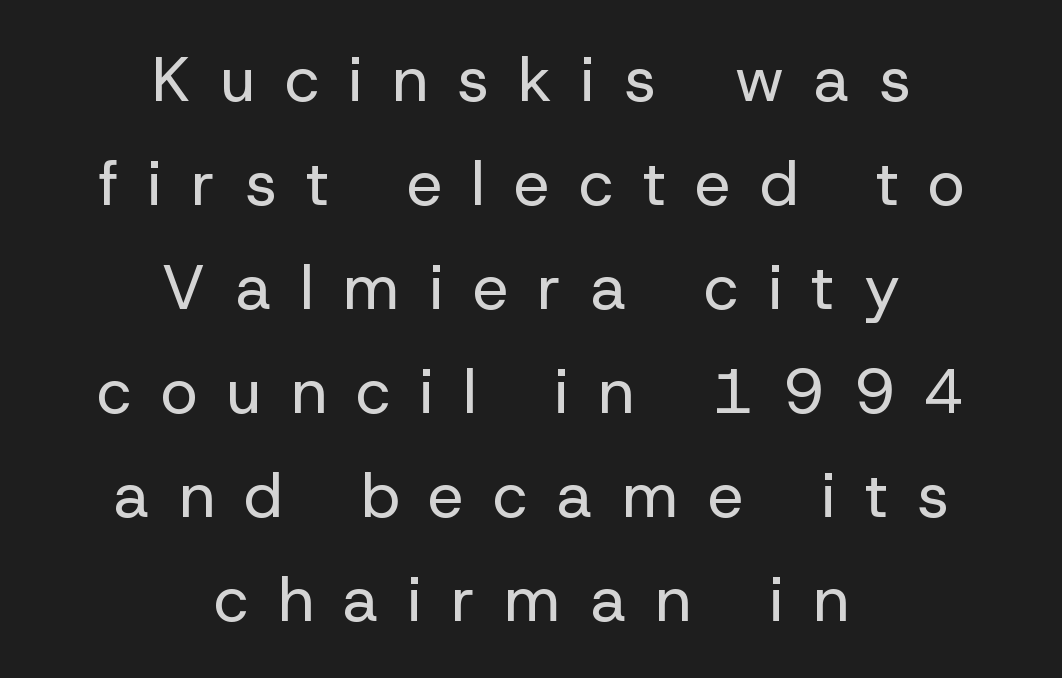
The image shows 63 px regular-weight sans-serif type, upright; set centered, normal line spacing (1.65x), unusually wide letter spacing (+0.47 em), not underlined; low stroke contrast and a medium x-height.
